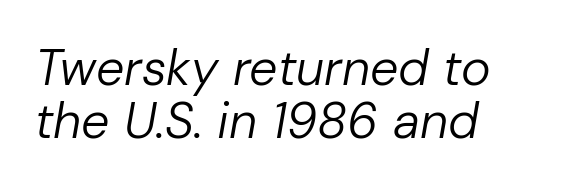
The image shows 50 px regular-weight type, italic (leaning right); set left-aligned, tight line spacing (1.06x), normal letter spacing, not underlined; low stroke contrast and a medium x-height.
